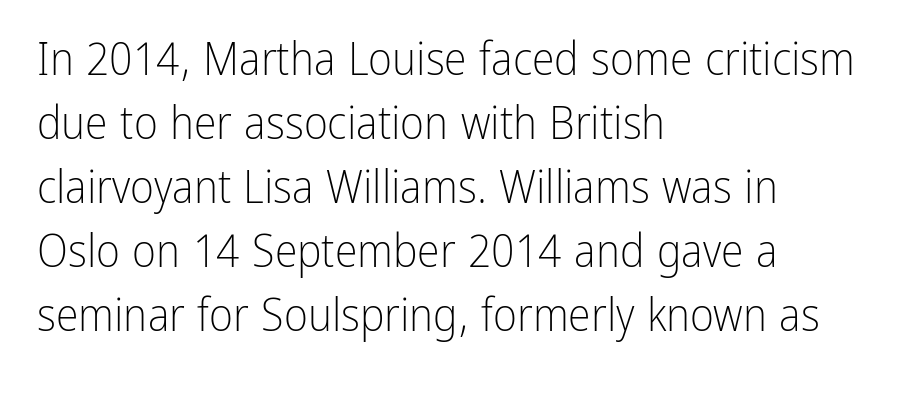
Q: Is the text bold? A: No.
Q: Is the text italic (slanted)? A: No, it is upright.
Q: Is the typeface a serif or a sans-serif typeface? A: Sans-serif.
Q: Is the text underlined? A: No.
Q: How is the paragraph aligned? A: Left-aligned.
Q: Is the spacing between letters normal or unusually wide? A: Normal.
Q: Is the spacing between lines tight, normal or loose? A: Normal.
Q: Width (condensed, normal, or wide)? A: Condensed.
Q: Stroke contrast? A: Low.
Q: x-height? A: Medium.
Q: Monospaced? A: No.
